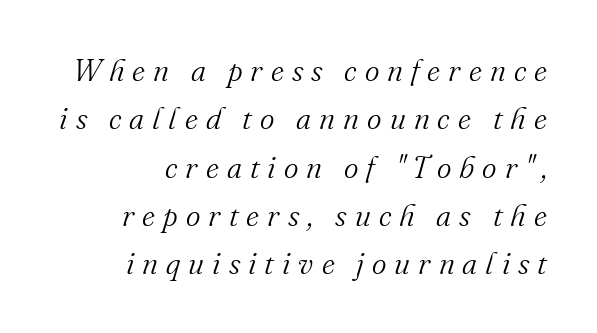
Q: Is the text bold? A: No.
Q: Is the text italic (slanted)? A: Yes, it leans right by about 16 degrees.
Q: Is the typeface a serif or a sans-serif typeface? A: Serif.
Q: Is the text underlined? A: No.
Q: How is the paragraph aligned? A: Right-aligned.
Q: Is the spacing between letters normal or unusually wide? A: Unusually wide.
Q: Is the spacing between lines tight, normal or loose? A: Normal.
Q: Width (condensed, normal, or wide)? A: Normal.
Q: Stroke contrast? A: Medium.
Q: x-height? A: Small.
Q: Monospaced? A: No.
